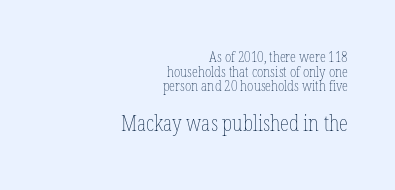
The image shows 21 px text type, upright; set right-aligned, tight line spacing (1.05x), normal letter spacing, not underlined; the second (bottom) block is 1.5x larger.
